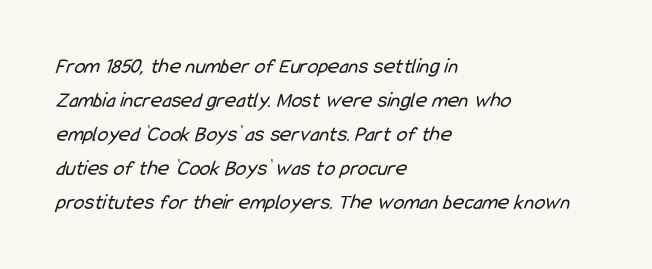
The image shows 22 px text type; set left-aligned, normal line spacing (1.54x), normal letter spacing, not underlined.
